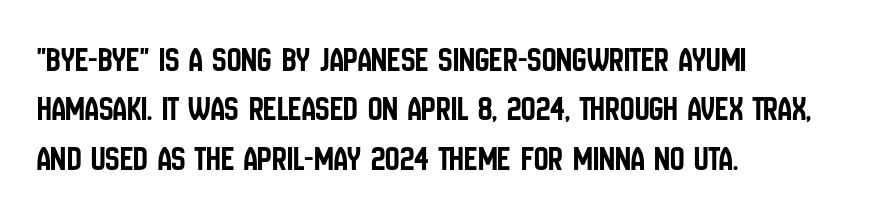
Q: Is the text italic (slanted)? A: No, it is upright.
Q: Is the typeface a serif or a sans-serif typeface? A: Sans-serif.
Q: Is the text underlined? A: No.
Q: How is the paragraph aligned? A: Left-aligned.
Q: Is the spacing between letters normal or unusually wide? A: Normal.
Q: Is the spacing between lines tight, normal or loose? A: Normal.
Q: Width (condensed, normal, or wide)? A: Condensed.
Q: Stroke contrast? A: Low.
Q: x-height? A: Large.
Q: Monospaced? A: No.
